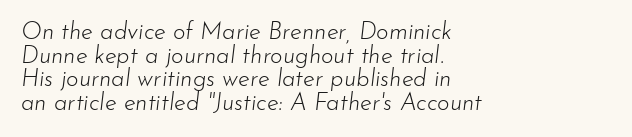
The image shows 24 px text type, italic (leaning right); set left-aligned, tight line spacing (0.98x), normal letter spacing, not underlined.
